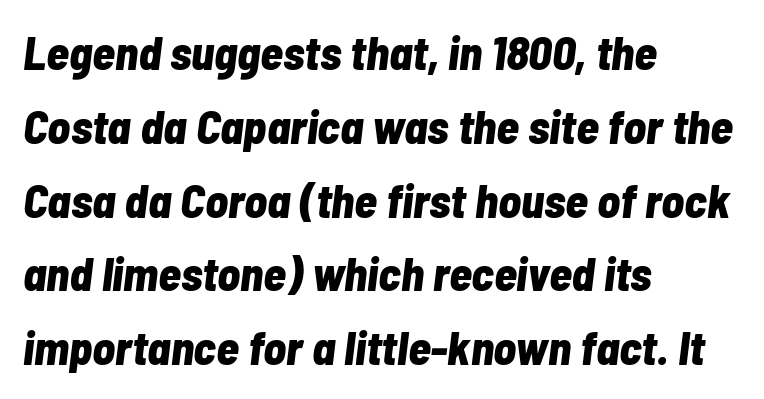
This is oblique type, the kind used for emphasis or titles. Quick note: interline space is typical. Caption: multi-line text, flush left, ragged right. Honestly, there is no underline to notice here at all. The face used here is rendered with its standard letterfit.
